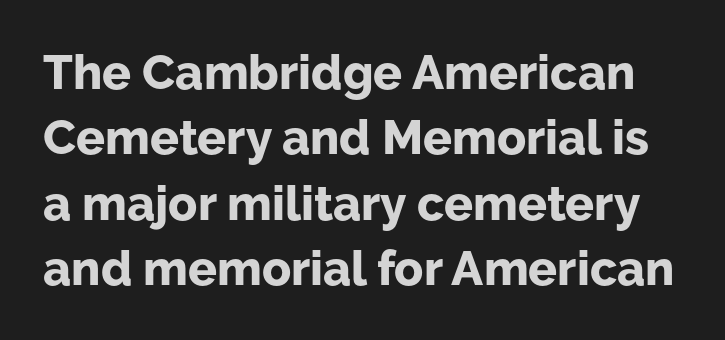
Letter spacing: default. Rows of type keep a routine distance in the vertical direction. Do the letters lean? They stand straight. Note the varied advance widths — an 'i' is clearly narrower than an 'm'. Quick note: underline off.
